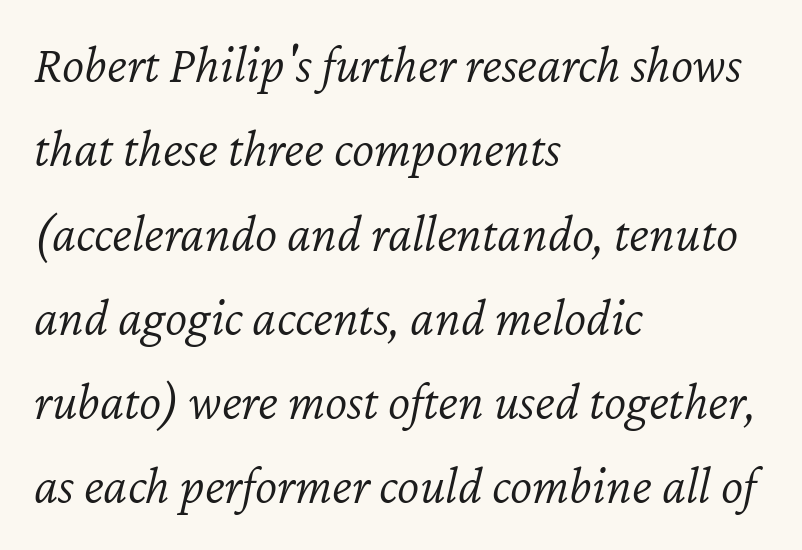
The image shows 53 px light type, italic (leaning right); set left-aligned, normal line spacing (1.59x), normal letter spacing, not underlined; low stroke contrast and a medium x-height.
